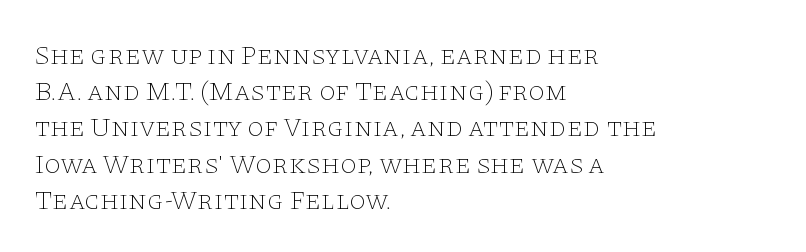
Q: Is the text bold? A: No.
Q: Is the text italic (slanted)? A: No, it is upright.
Q: Is the text underlined? A: No.
Q: How is the paragraph aligned? A: Left-aligned.
Q: Is the spacing between letters normal or unusually wide? A: Normal.
Q: Is the spacing between lines tight, normal or loose? A: Normal.
